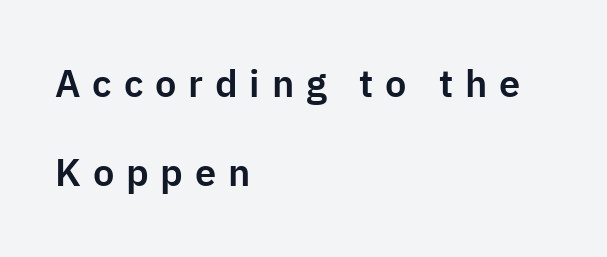
Short note: letters widely spaced. Proportional: the letters do not fall into vertical columns. Type style note: lacks serifs. A great deal of white space separates one row of letters from the next. Typeset ragged right — the left edge is the straight one. Nope, not italic — everything's standing straight.
